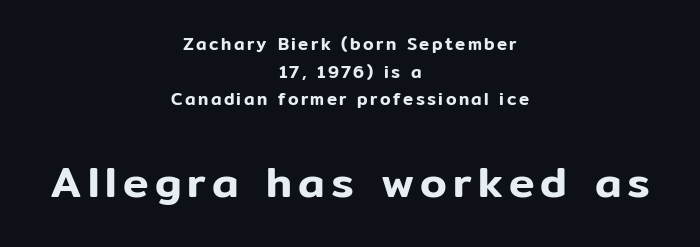
Q: Is the text italic (slanted)? A: No, it is upright.
Q: Is the typeface a serif or a sans-serif typeface? A: Sans-serif.
Q: Is the text underlined? A: No.
Q: How is the paragraph aligned? A: Centered.
Q: Is the spacing between lines tight, normal or loose? A: Normal.
Q: Which block of text is set in a larger size, the first (top) or the second (bottom)? A: The second (bottom) one.
Q: Width (condensed, normal, or wide)? A: Normal.
Q: Stroke contrast? A: Low.
Q: x-height? A: Medium.
Q: Monospaced? A: No.
